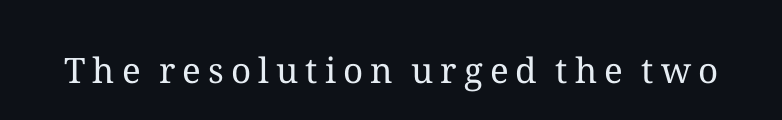
The image shows 35 px regular-weight type, upright; set unusually wide letter spacing (+0.2 em), not underlined; medium stroke contrast and a medium x-height.
